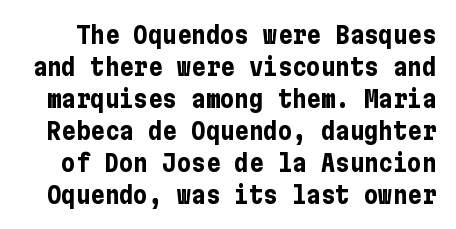
The space beneath each line is pristine and unruled. Does the lettering tilt? It doesn't — this is upright. The designer left line spacing at the default. Inter-character spacing is left at the font's built-in metrics. The characters look thick and weighty, a clear bold.
